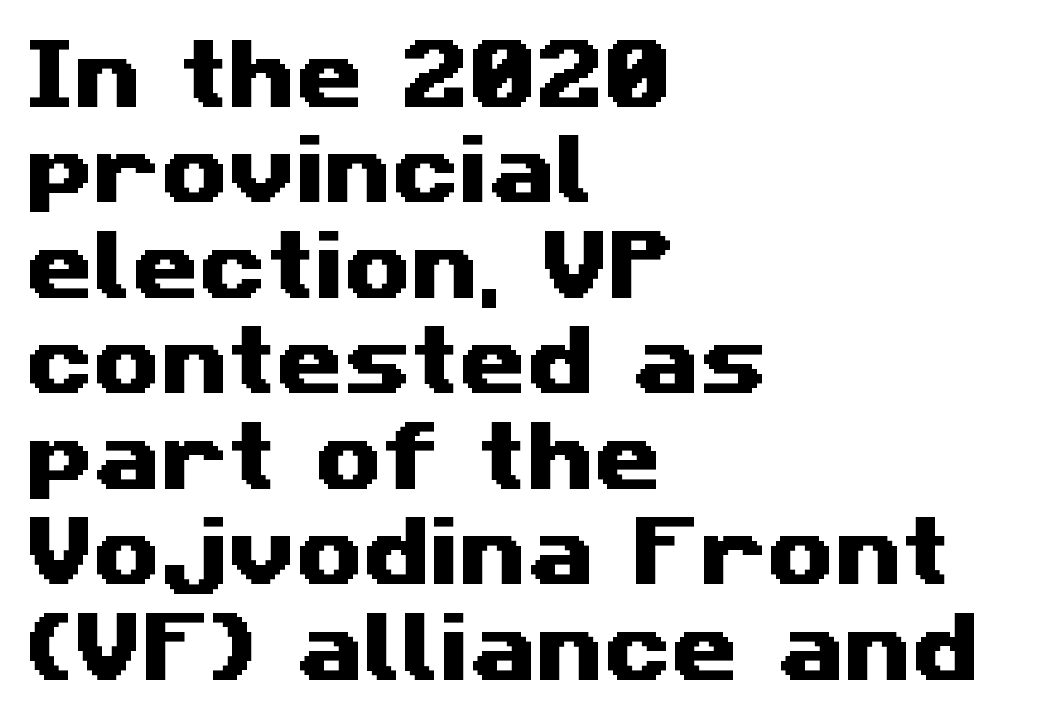
{"serif": "no", "width": "wide", "stroke_contrast": "medium", "x_height": "medium", "monospaced": "no", "underline": "no", "align": "left", "line_spacing_ratio": 1.24, "letter_spacing": "normal", "letter_spacing_em": 0.0, "glyph_px": 77}
